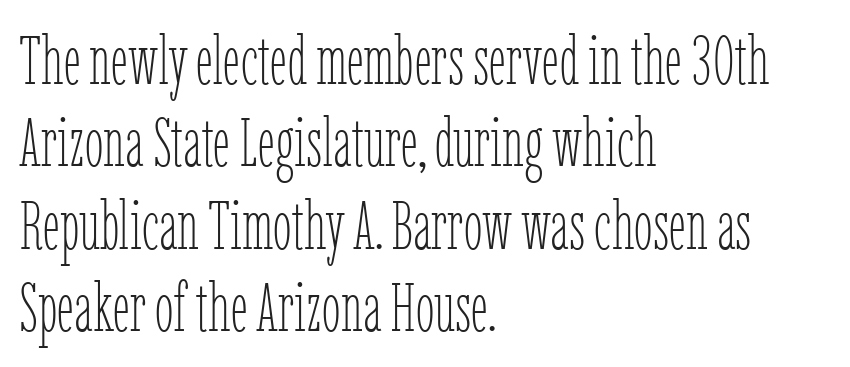
The tracking reads as untouched default to a designer's eye. The space beneath each line is pristine and unruled. Horizontal alignment here is leftward, the default for most running prose. Do the letters lean? They stand straight. The letters advance in unequal steps, a hallmark of proportional type. Vertical stems look standard width or narrower in stroke.
